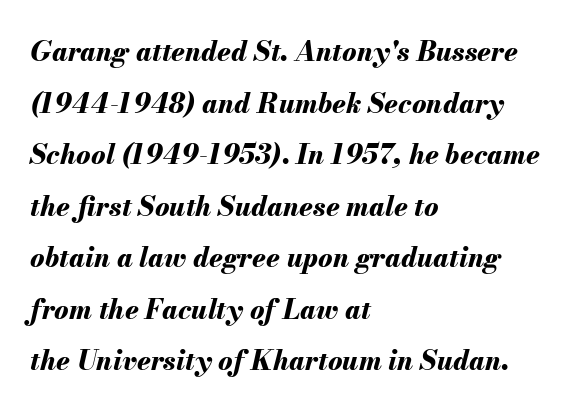
{"italic": "yes", "lean": "right", "slant_degrees": 13, "bold": "yes", "underline": "no", "align": "left", "line_spacing": "loose", "line_spacing_ratio": 1.91, "letter_spacing": "normal", "letter_spacing_em": 0.0, "glyph_px": 27}
